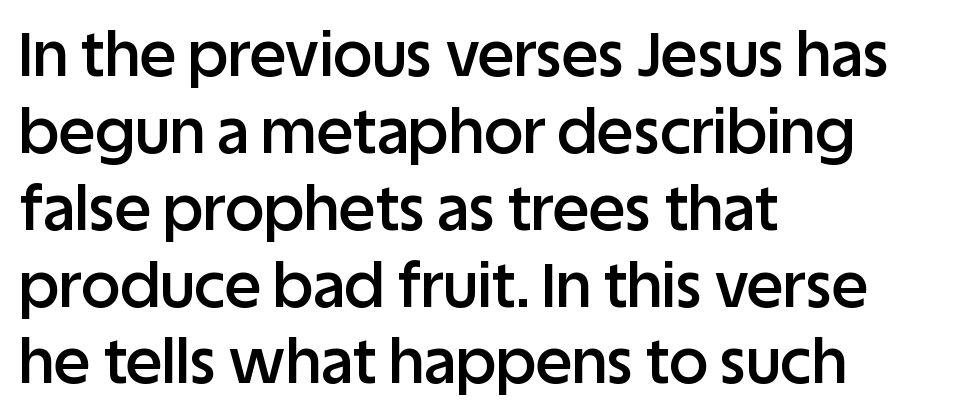
These lines are rendered in a variable-pitch font. The rendering uses a moderate line-height, typical for paragraphs. Stems and bowls a touch heavier than normal — semibold. Descender tails drop into unmarked territory. This sample uses an upright cut, with every glyph sitting square on the baseline. Tracking here is standard; glyphs follow each other at the usual distance.
